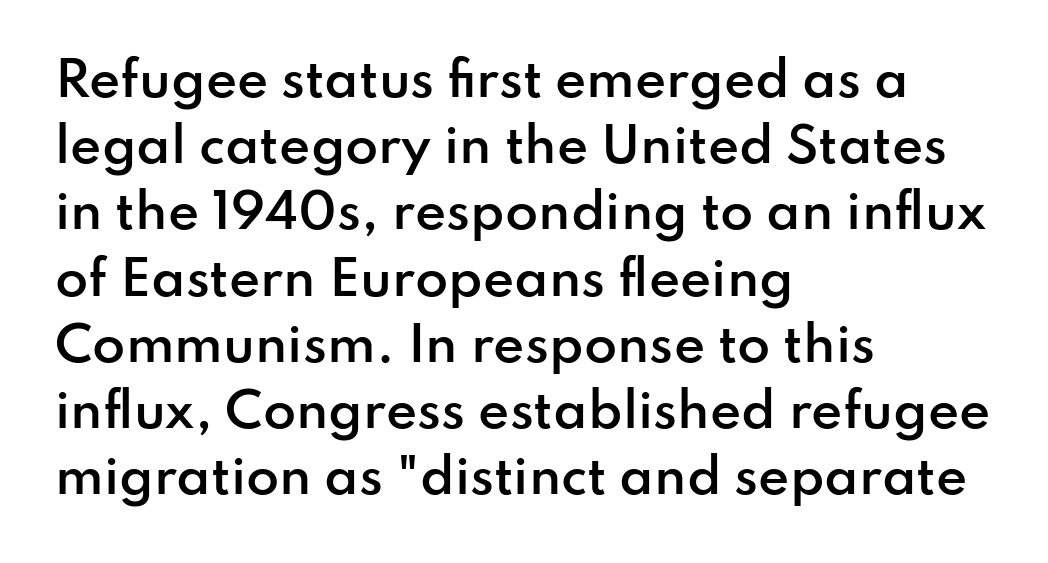
Q: Is the text bold? A: Semi-bold.
Q: Is the text italic (slanted)? A: No, it is upright.
Q: Is the typeface a serif or a sans-serif typeface? A: Sans-serif.
Q: Is the text underlined? A: No.
Q: How is the paragraph aligned? A: Left-aligned.
Q: Is the spacing between letters normal or unusually wide? A: Normal.
Q: Is the spacing between lines tight, normal or loose? A: Normal.
Q: Width (condensed, normal, or wide)? A: Normal.
Q: Stroke contrast? A: Low.
Q: x-height? A: Small.
Q: Monospaced? A: No.
